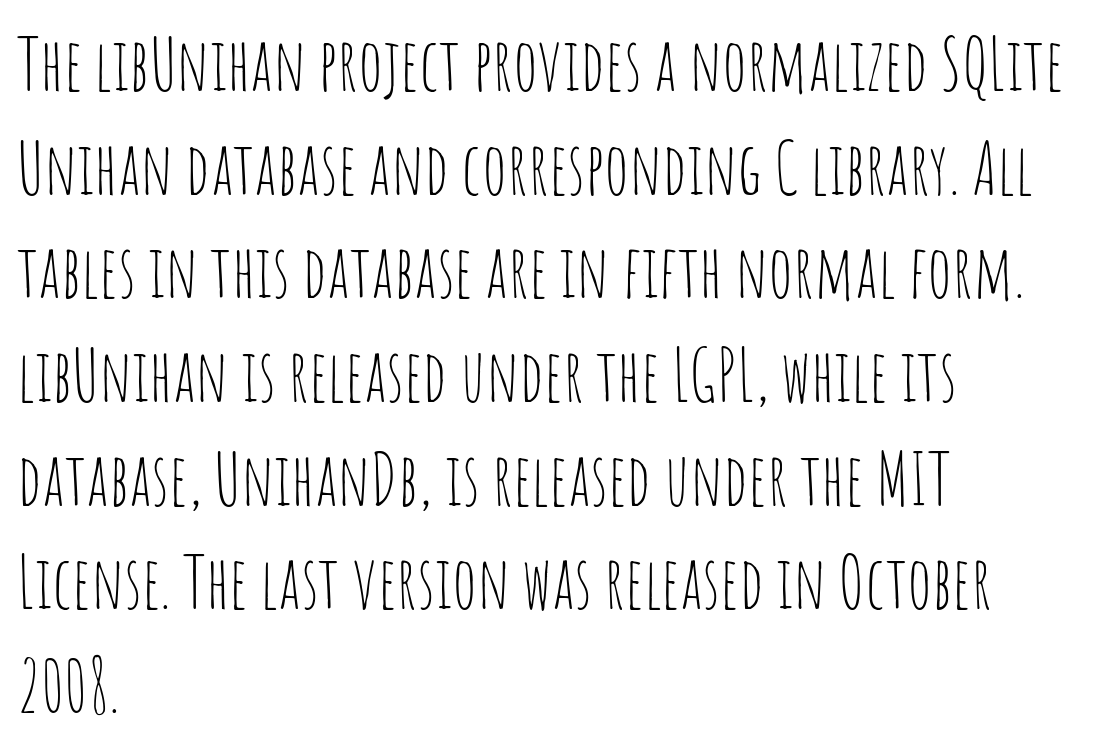
The typography opts for an upright posture over an oblique one. The zone under the glyphs is completely vacant. Vertical spacing — default. The typesetting does not lean heavy: it is not bold. Nope, no serifs anywhere on these letters. The compositor pushed each line to the left boundary.
